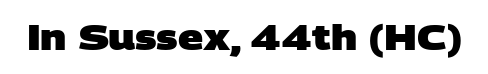
Plain, unruled lines of type. Weight check: bold — yes, fully. The letters advance in unequal steps, a hallmark of proportional type. Nothing unusual about the tracking: characters are spaced as the font intends.
